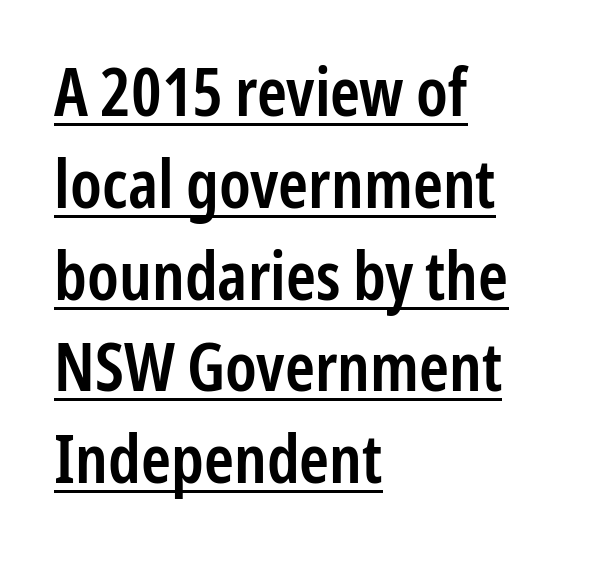
Q: Is the text bold? A: Semi-bold.
Q: Is the text italic (slanted)? A: No, it is upright.
Q: Is the typeface a serif or a sans-serif typeface? A: Sans-serif.
Q: Is the text underlined? A: Yes.
Q: How is the paragraph aligned? A: Left-aligned.
Q: Is the spacing between letters normal or unusually wide? A: Normal.
Q: Is the spacing between lines tight, normal or loose? A: Normal.
Q: Width (condensed, normal, or wide)? A: Condensed.
Q: Stroke contrast? A: Low.
Q: x-height? A: Medium.
Q: Monospaced? A: No.
